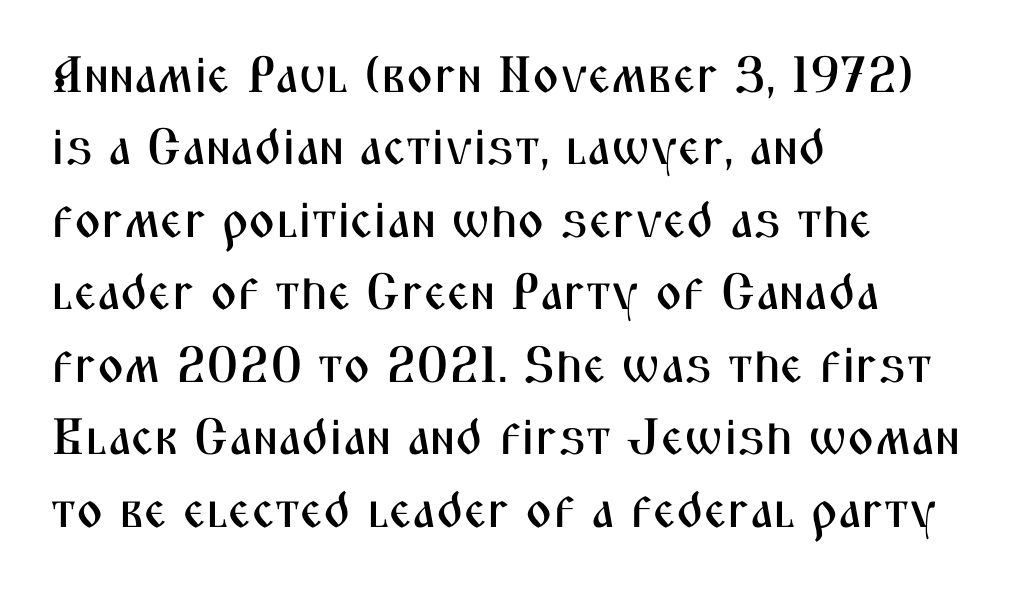
The image shows 51 px condensed sans-serif type, upright; set left-aligned, normal line spacing (1.42x), normal letter spacing, not underlined; medium stroke contrast and a medium x-height.
